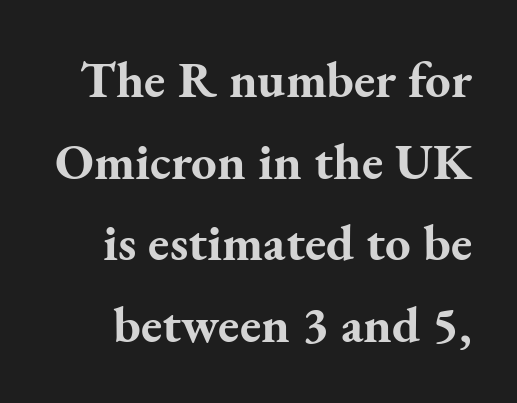
Q: Is the text bold? A: Yes.
Q: Is the text italic (slanted)? A: No, it is upright.
Q: Is the typeface a serif or a sans-serif typeface? A: Serif.
Q: Is the text underlined? A: No.
Q: Is the spacing between letters normal or unusually wide? A: Normal.
Q: Is the spacing between lines tight, normal or loose? A: Normal.
Q: Width (condensed, normal, or wide)? A: Normal.
Q: Stroke contrast? A: Medium.
Q: x-height? A: Small.
Q: Monospaced? A: No.
